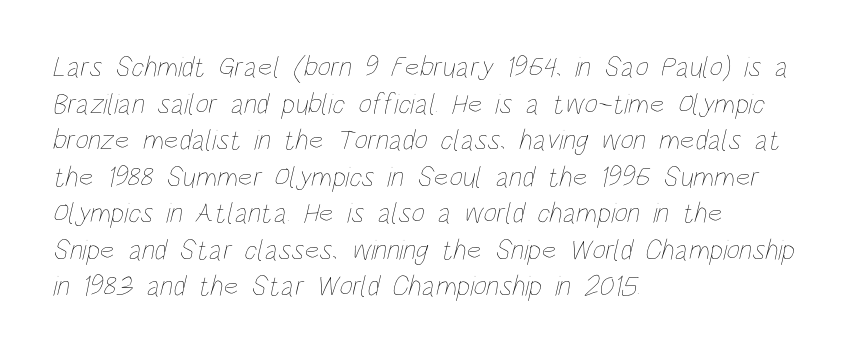
Q: Is the text bold? A: No.
Q: Is the text underlined? A: No.
Q: How is the paragraph aligned? A: Left-aligned.
Q: Is the spacing between letters normal or unusually wide? A: Normal.
Q: Is the spacing between lines tight, normal or loose? A: Normal.
Q: Width (condensed, normal, or wide)? A: Condensed.
Q: Stroke contrast? A: Low.
Q: x-height? A: Large.
Q: Monospaced? A: No.
